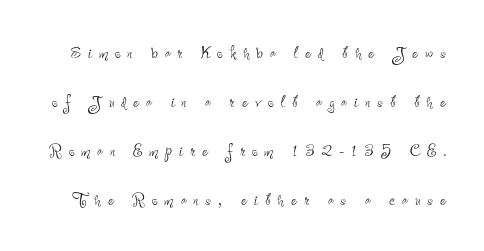
The image shows 21 px text type; set loose line spacing (2.34x), unusually wide letter spacing (+0.33 em), not underlined.
